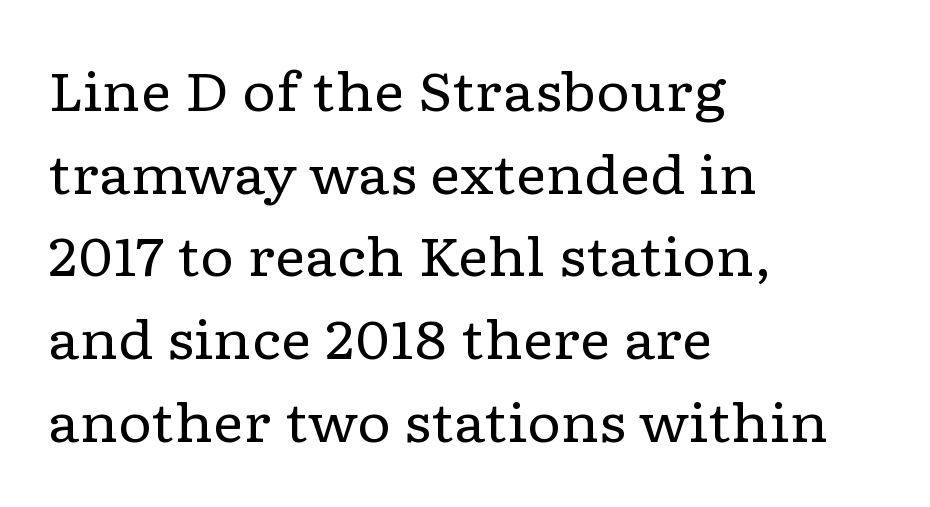
{"serif": "yes", "italic": "no", "bold": "no", "weight": "regular", "width": "wide", "stroke_contrast": "low", "x_height": "medium", "monospaced": "no", "underline": "no", "align": "left", "line_spacing": "normal", "line_spacing_ratio": 1.56, "letter_spacing": "normal", "letter_spacing_em": 0.0, "glyph_px": 53}
